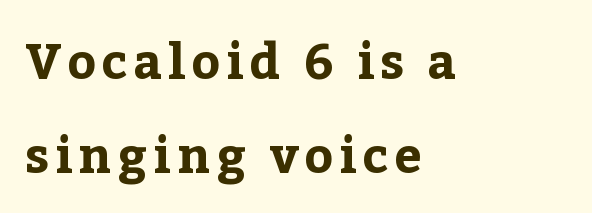
The image shows 49 px bold serif type, upright; set left-aligned, loose line spacing (1.92x), not underlined; low stroke contrast and a medium x-height.
